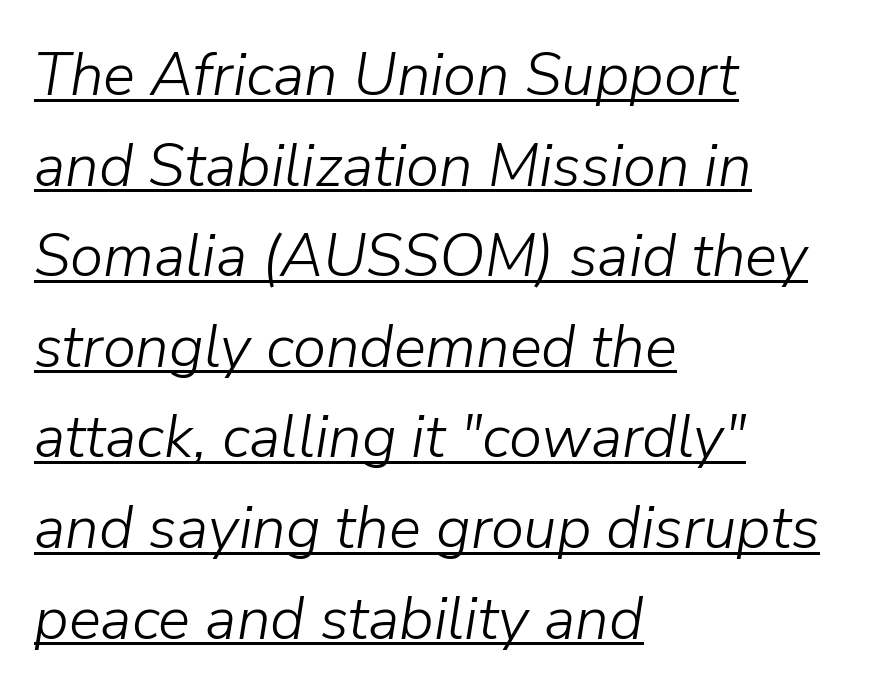
The passage is arranged the way most books set body copy — flush left. Compared with ordinary roman type, these characters are visibly tilted. The sample's only ornament is a line tracing under the words. The leading is moderate, giving the passage an even texture.
